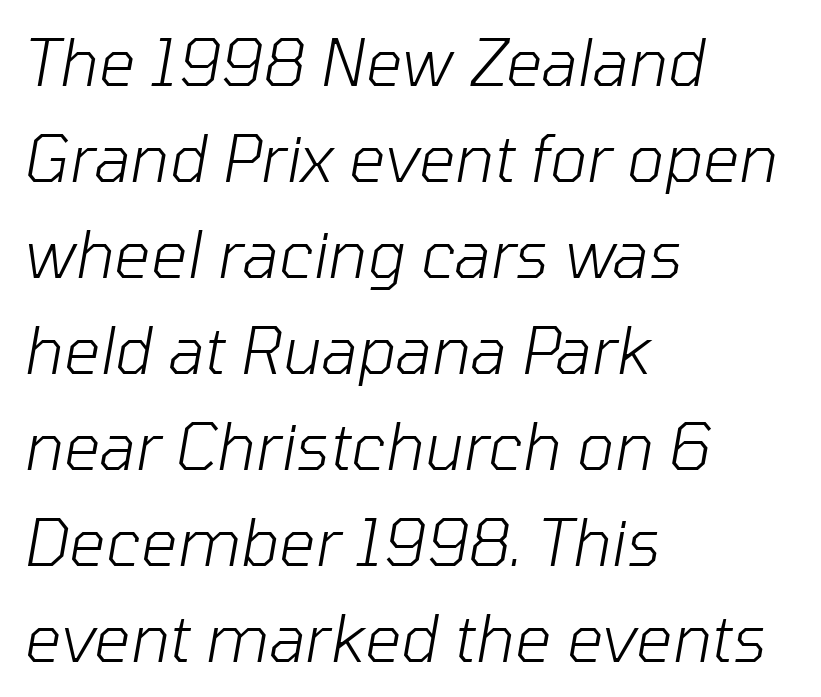
Character widths vary here, with narrow letters taking less room than wide ones. Quick note: underline off. Is the type slanted? Yes — the strokes lean at a clear angle. Baseline-to-baseline distance is the conventional proportion of letter height.
